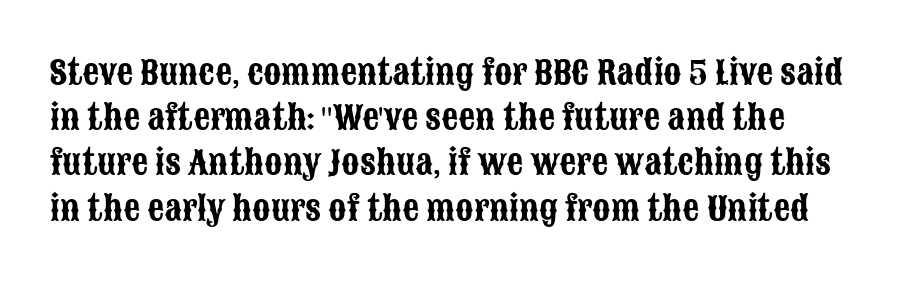
{"serif": "no", "italic": "no", "width": "condensed", "stroke_contrast": "low", "x_height": "large", "monospaced": "no", "underline": "no", "line_spacing": "normal", "line_spacing_ratio": 1.37, "letter_spacing": "normal", "letter_spacing_em": 0.0, "glyph_px": 33}
